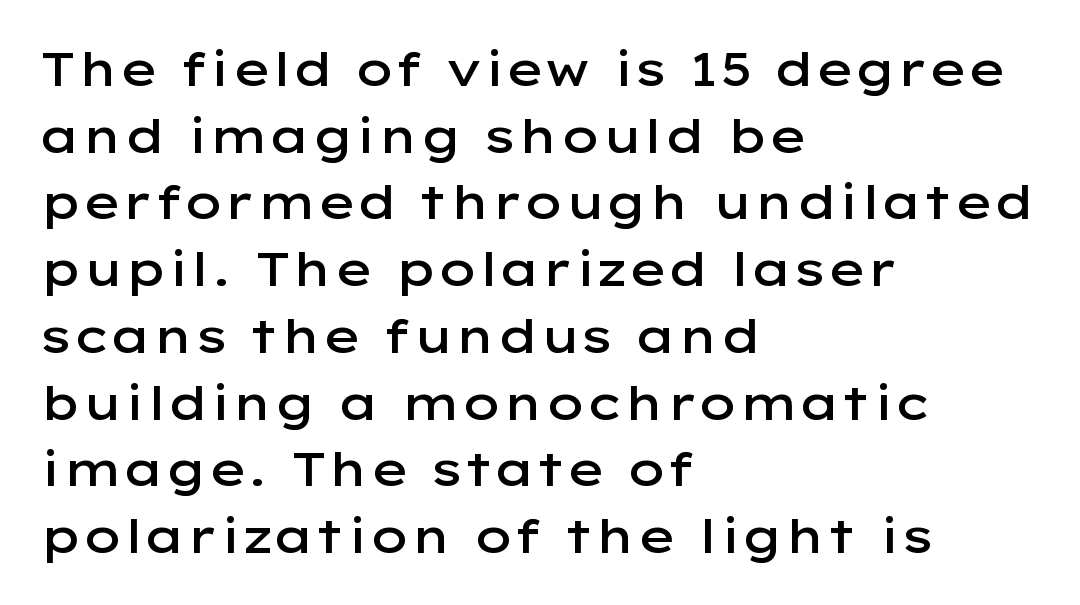
The image shows 47 px semibold, wide sans-serif type, upright; set left-aligned, normal line spacing (1.42x), normal letter spacing, not underlined; low stroke contrast and a medium x-height.
